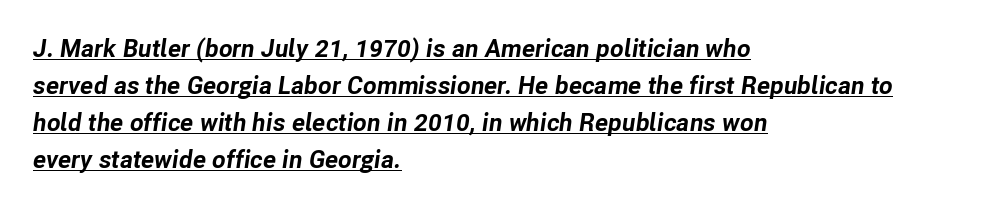
Each line of the rendering has a horizontal stroke beneath the glyphs. Italic? Definitely — the glyphs are oblique. Inter-character spacing is left at the font's built-in metrics. Line beginnings align vertically; line endings do not. The space between consecutive lines is moderate. Typesetter's note: full bold, strokes at maximum text heaviness.
